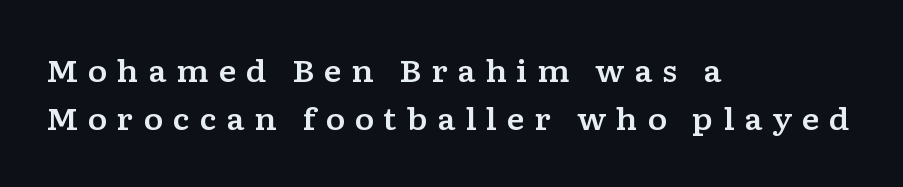
Inter-character spacing is expanded well beyond the font's built-in metrics. How would I describe the line gaps? Plain and ordinary. The space directly below the letters is spotless. Think of a printed novel: that variable character pitch is what you see here. The lines are quadded left.
